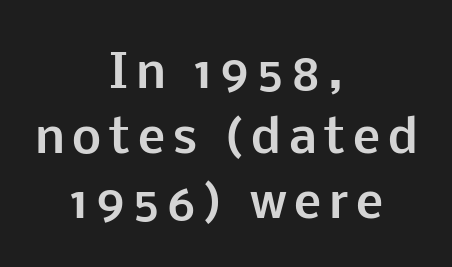
Q: Is the text bold? A: Yes.
Q: Is the text italic (slanted)? A: No, it is upright.
Q: Is the typeface a serif or a sans-serif typeface? A: Sans-serif.
Q: Is the text underlined? A: No.
Q: How is the paragraph aligned? A: Centered.
Q: Is the spacing between lines tight, normal or loose? A: Normal.
Q: Width (condensed, normal, or wide)? A: Normal.
Q: Stroke contrast? A: Low.
Q: x-height? A: Medium.
Q: Monospaced? A: No.
